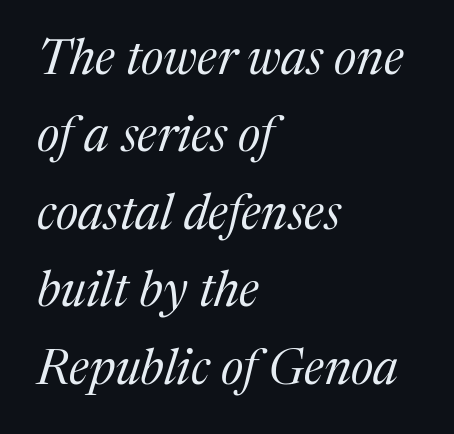
The image shows 49 px regular-weight serif type, italic (leaning right); set left-aligned, normal line spacing (1.58x), normal letter spacing, not underlined; medium stroke contrast and a medium x-height.
